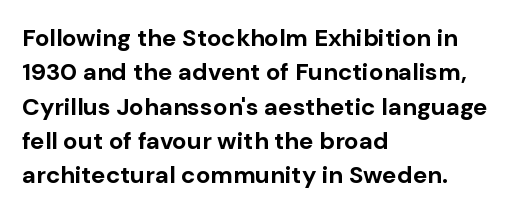
Q: Is the text bold? A: Yes.
Q: Is the text italic (slanted)? A: No, it is upright.
Q: Is the text underlined? A: No.
Q: How is the paragraph aligned? A: Left-aligned.
Q: Is the spacing between letters normal or unusually wide? A: Normal.
Q: Is the spacing between lines tight, normal or loose? A: Normal.
